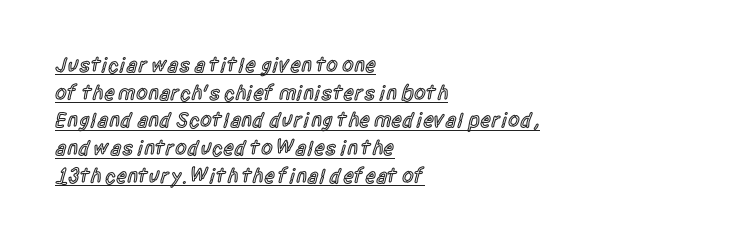
Q: Is the text bold? A: Semi-bold.
Q: Is the text italic (slanted)? A: Yes.
Q: Is the text underlined? A: Yes.
Q: How is the paragraph aligned? A: Left-aligned.
Q: Is the spacing between letters normal or unusually wide? A: Normal.
Q: Is the spacing between lines tight, normal or loose? A: Normal.
